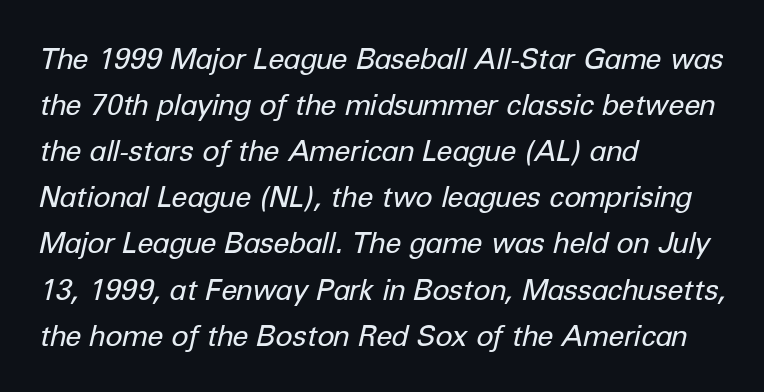
Think of a printed novel: that variable character pitch is what you see here. Glyph-to-glyph distance matches everyday printed text. Is the stroke heavy? The answer is a plain regular-or-lighter. Check under the words: just untouched page.
